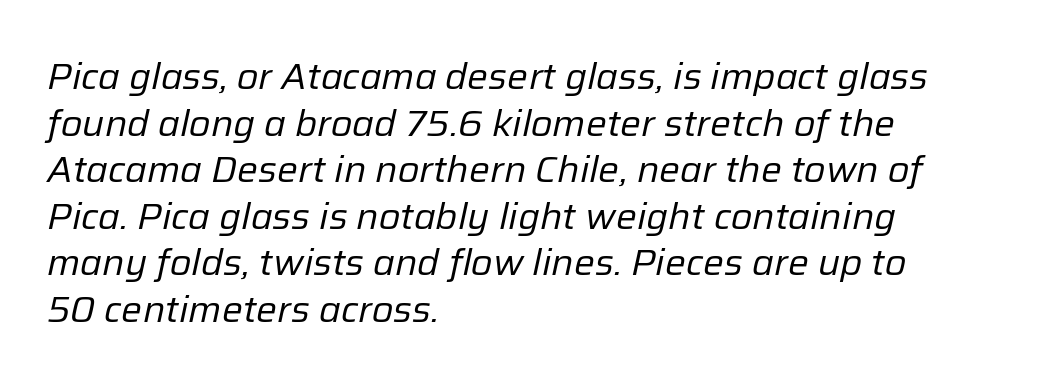
Varying glyph widths throughout — classic text-font behaviour. This sample uses plain, unmodified letter spacing. Check the space under the baseline: it is left empty. Think standard paragraph weight, or any step lighter than that. The whole block is typeset with a tilt. Students, observe: this is what conventionally led text looks like.
